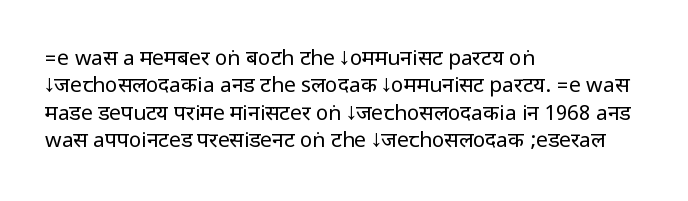
{"italic": "no", "bold": "no", "underline": "no", "align": "left", "line_spacing": "normal", "line_spacing_ratio": 1.3, "letter_spacing": "normal", "letter_spacing_em": 0.0, "glyph_px": 21}
